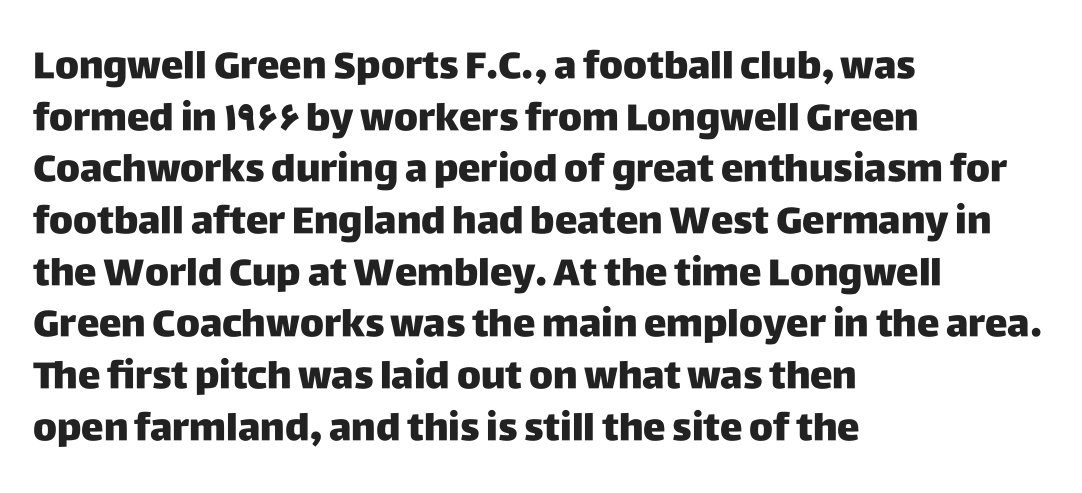
The image shows 38 px sans-serif type, upright; set left-aligned, normal line spacing (1.36x), normal letter spacing, not underlined; low stroke contrast and a large x-height.
